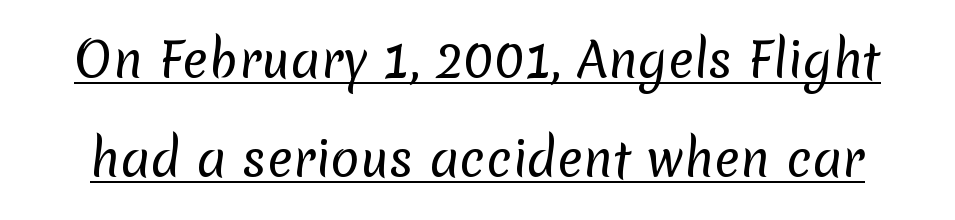
{"serif": "no", "bold": "no", "weight": "regular", "width": "normal", "stroke_contrast": "low", "x_height": "medium", "monospaced": "no", "underline": "yes", "line_spacing": "loose", "line_spacing_ratio": 2.07, "letter_spacing": "normal", "letter_spacing_em": 0.0, "glyph_px": 48}
